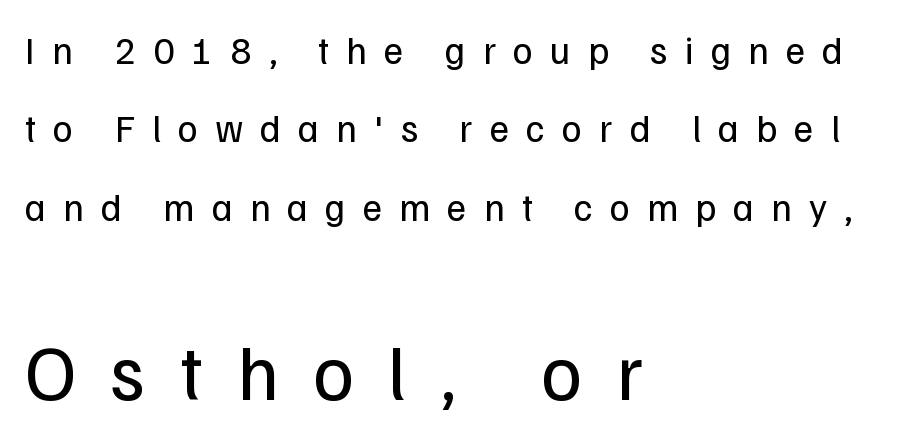
You can tell from the bare stems that sans-serif type was used. Larger block? The one below; the one above is distinctly smaller. This rendering uses left alignment, leaving the right contour irregular. The face used here is proportionally spaced, like ordinary book or web type. Loose tracking; the words dissolve into strings of separated letters. Leading is clearly above the norm, producing a sparse column.
